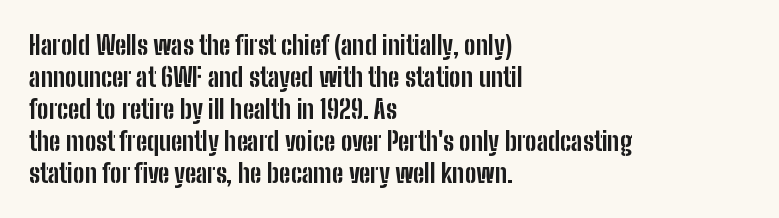
{"italic": "no", "bold": "yes", "underline": "no", "align": "left", "line_spacing_ratio": 1.23, "letter_spacing": "normal", "letter_spacing_em": 0.0, "glyph_px": 26}
